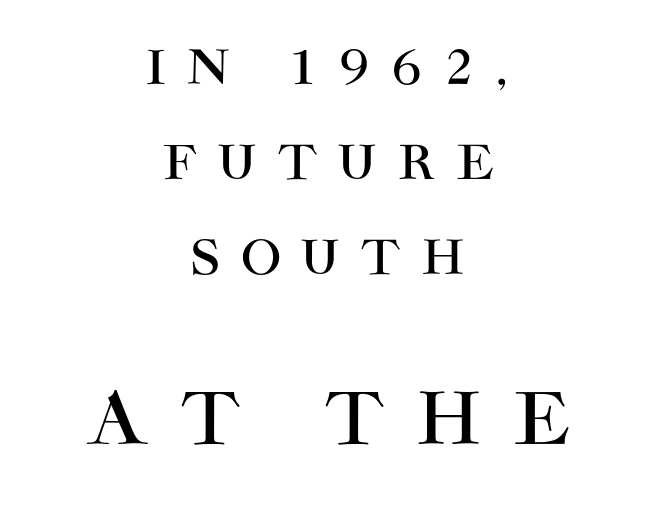
Q: Is the text italic (slanted)? A: No, it is upright.
Q: Is the typeface a serif or a sans-serif typeface? A: Sans-serif.
Q: Is the text underlined? A: No.
Q: How is the paragraph aligned? A: Centered.
Q: Is the spacing between letters normal or unusually wide? A: Unusually wide.
Q: Is the spacing between lines tight, normal or loose? A: Loose.
Q: Which block of text is set in a larger size, the first (top) or the second (bottom)? A: The second (bottom) one.
Q: Width (condensed, normal, or wide)? A: Normal.
Q: Stroke contrast? A: High.
Q: x-height? A: Large.
Q: Monospaced? A: No.
